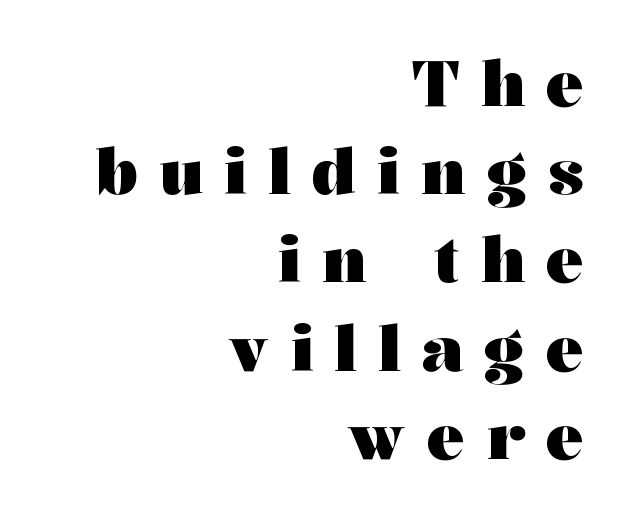
The image shows 63 px heavy, wide serif type, upright; set right-aligned, normal line spacing (1.4x), unusually wide letter spacing (+0.34 em), not underlined; medium stroke contrast and a medium x-height.
